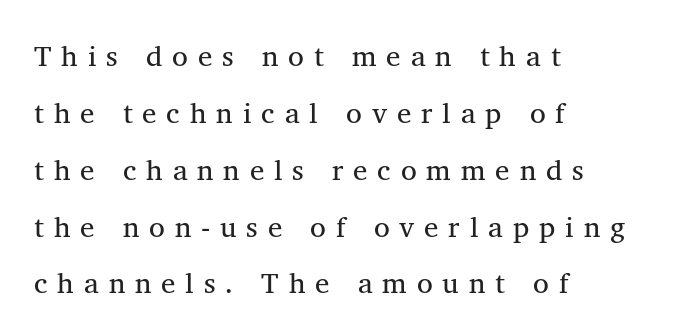
The image shows 29 px regular-weight serif type, upright; set left-aligned, loose line spacing (1.96x), unusually wide letter spacing (+0.34 em), not underlined; medium stroke contrast and a medium x-height.
